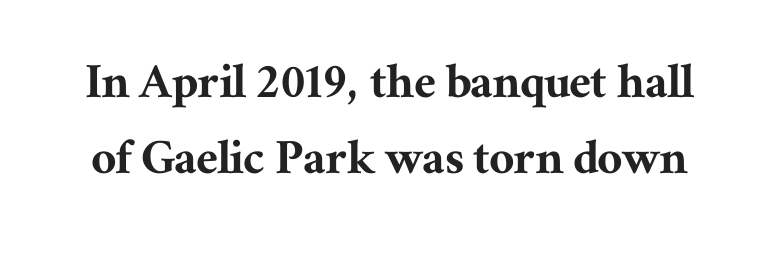
{"serif": "yes", "italic": "no", "width": "normal", "stroke_contrast": "medium", "x_height": "medium", "monospaced": "no", "underline": "no", "line_spacing": "normal", "line_spacing_ratio": 1.38, "letter_spacing": "normal", "letter_spacing_em": 0.0, "glyph_px": 55}
